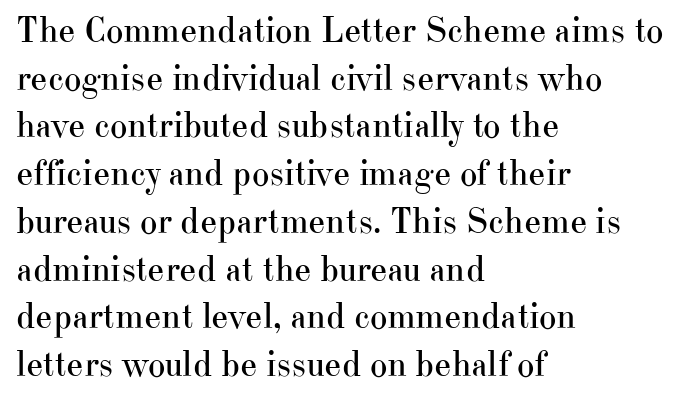
Words appear dense and cohesive because spacing is normal. In terms of leading, this rendering sits right in the middle. The setting favours the left margin, as ordinary paragraphs usually do. Plain, unruled lines of type. Observe the serifs anchoring each vertical stroke in this sample. Ink coverage per letter is moderate at most.
